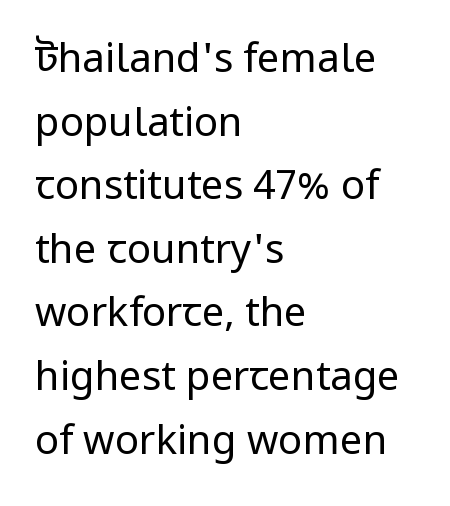
The image shows 40 px regular-weight sans-serif type, upright; set left-aligned, normal line spacing (1.59x), normal letter spacing, not underlined; low stroke contrast and a medium x-height.
